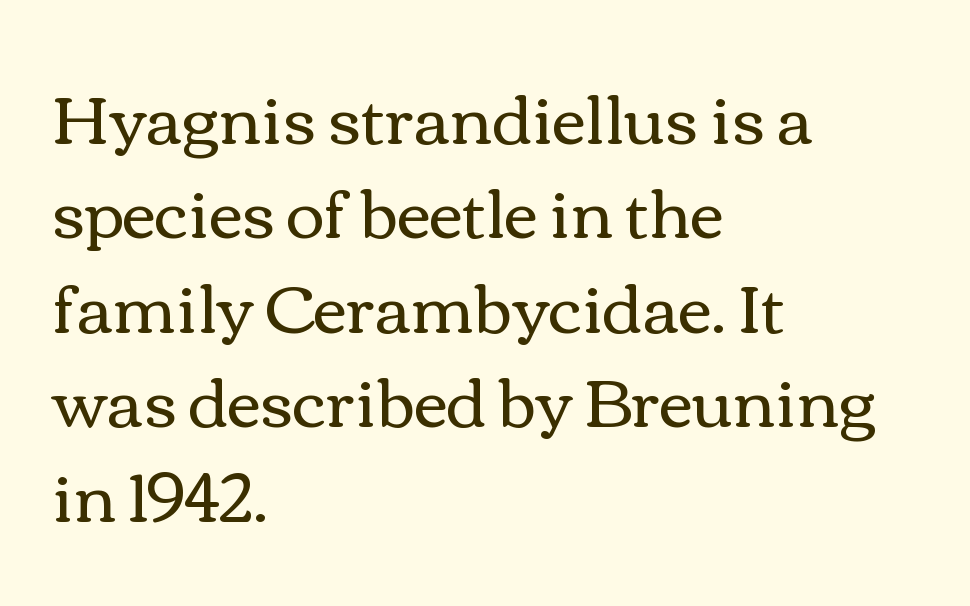
Q: Is the text bold? A: No.
Q: Is the text italic (slanted)? A: No, it is upright.
Q: Is the text underlined? A: No.
Q: How is the paragraph aligned? A: Left-aligned.
Q: Is the spacing between letters normal or unusually wide? A: Normal.
Q: Is the spacing between lines tight, normal or loose? A: Normal.
Q: Width (condensed, normal, or wide)? A: Wide.
Q: x-height? A: Medium.
Q: Monospaced? A: No.
